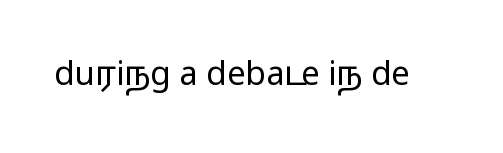
You could not count columns in this text — the font is proportionally spaced. The letters sit at their default tracking, neither squeezed nor spread. Weight: regular or lighter. The rendering shows plain stroke endings on the letterforms — a sans-serif design. If you drew a line through each stem, it would be perfectly vertical.
